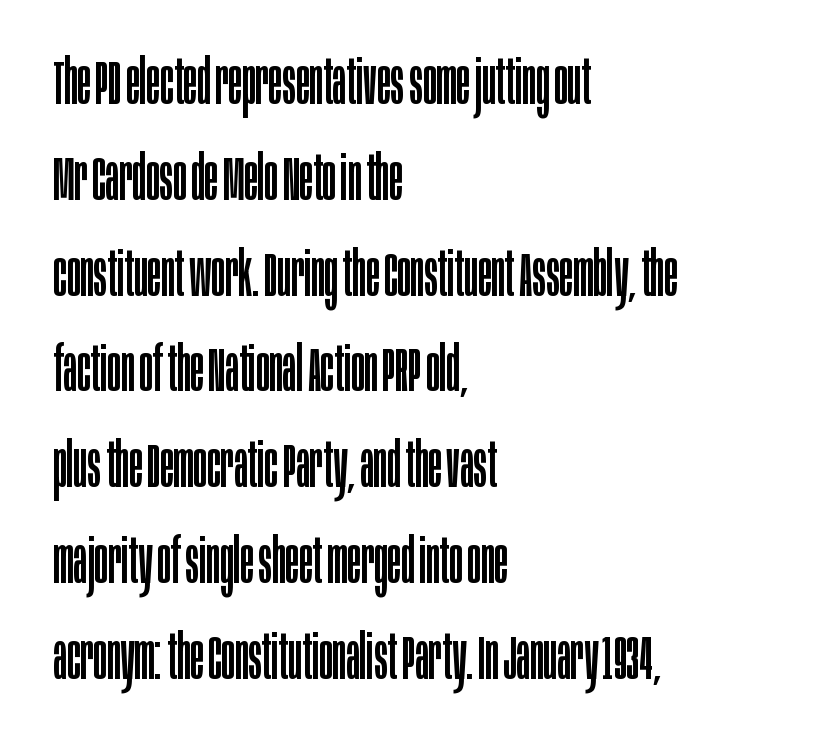
The image shows 63 px regular-weight, condensed sans-serif type, upright; set left-aligned, normal line spacing (1.52x), normal letter spacing, not underlined; low stroke contrast and a large x-height.
